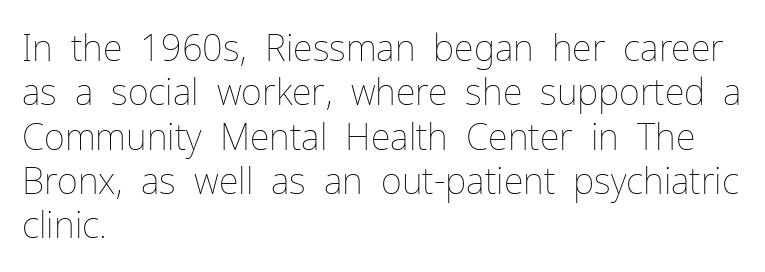
The image shows 36 px thin type, upright; set left-aligned, line spacing 1.23x, normal letter spacing, not underlined; low stroke contrast and a medium x-height.
